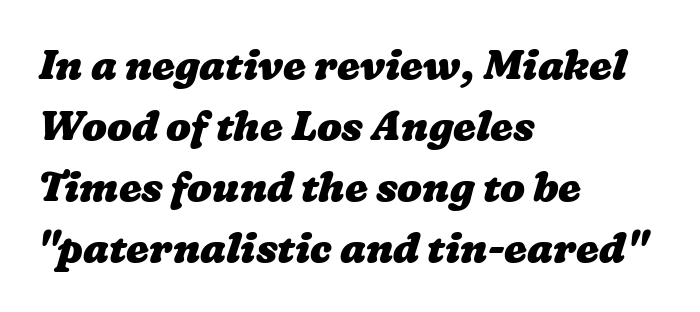
Q: Is the text bold? A: Yes.
Q: Is the text underlined? A: No.
Q: How is the paragraph aligned? A: Left-aligned.
Q: Is the spacing between letters normal or unusually wide? A: Normal.
Q: Is the spacing between lines tight, normal or loose? A: Normal.
Q: Width (condensed, normal, or wide)? A: Wide.
Q: Stroke contrast? A: Low.
Q: x-height? A: Medium.
Q: Monospaced? A: No.
